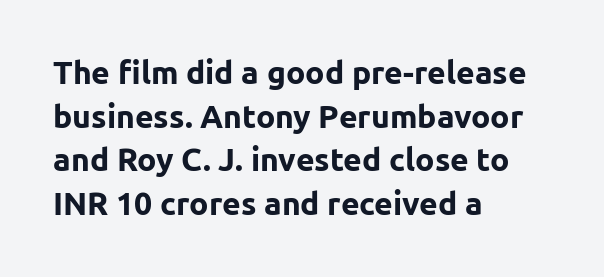
Look at the stroke-to-counter ratio: heavy, a bold. If you drew a line through each stem, it would be perfectly vertical. The space between consecutive lines is moderate. Honestly, the letter spacing is just normal — you wouldn't notice it.
